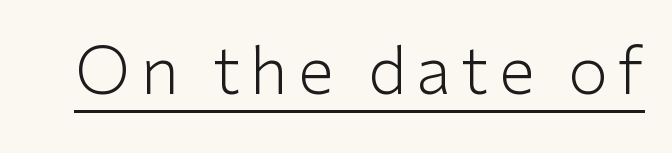
The image shows 65 px light sans-serif type, upright; set underlined; low stroke contrast and a medium x-height.
